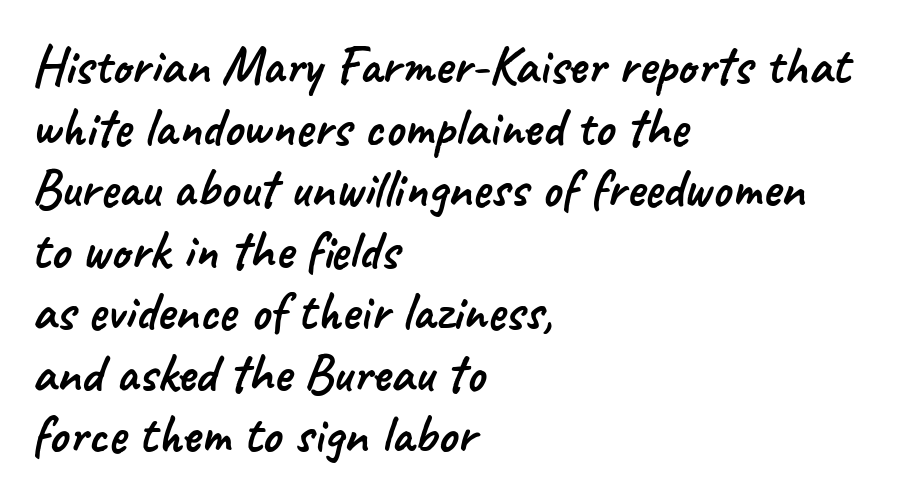
{"serif": "no", "width": "normal", "stroke_contrast": "low", "x_height": "small", "monospaced": "no", "underline": "no", "align": "left", "line_spacing": "tight", "line_spacing_ratio": 1.14, "letter_spacing": "normal", "letter_spacing_em": 0.0, "glyph_px": 54}
